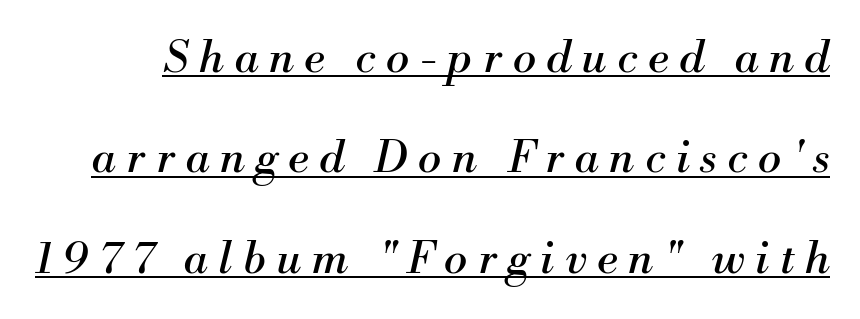
{"serif": "yes", "italic": "yes", "lean": "right", "slant_degrees": 13, "bold": "no", "weight": "regular", "width": "normal", "stroke_contrast": "medium", "x_height": "small", "monospaced": "no", "underline": "yes", "line_spacing": "loose", "line_spacing_ratio": 2.28, "letter_spacing": "wide", "letter_spacing_em": 0.24, "glyph_px": 44}
